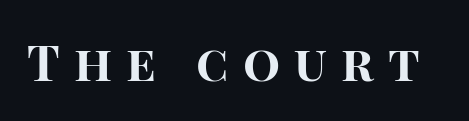
How are the letters spaced? Widely, with obvious added tracking. Character widths vary here, with narrow letters taking less room than wide ones. Every character sits straight up, as roman type does. The passage shown is emphatically bold. The zone under the glyphs is completely vacant.
